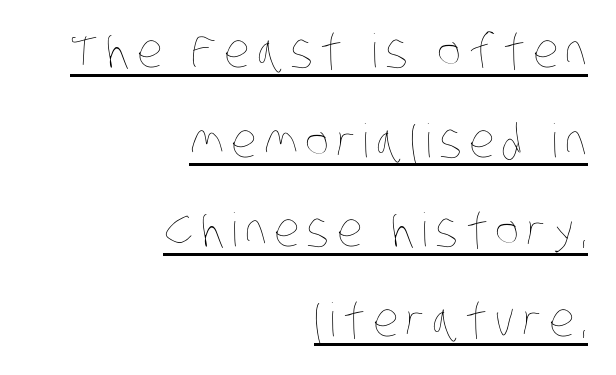
Does a line run under the words? Yes, clearly. The weight tops out at a normal text grade. Spacing verdict: proportional, widths tailored to each character. Leading: increased. The typesetter chose a ragged-left arrangement here.
